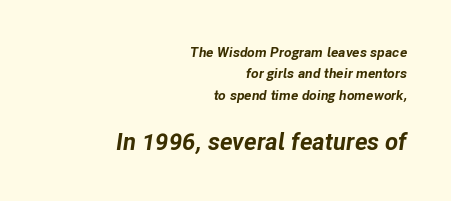
In terms of posture, this sample is oblique. Heft: maximum for text — a bold. In terms of letterspacing, this is plain default setting. A flush-right, rag-left setting is used for this passage. Leading: standard.
